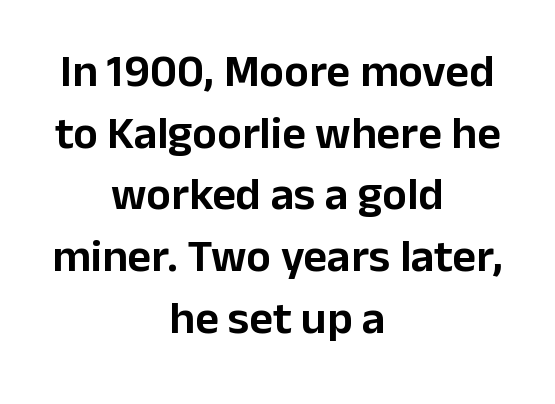
The image shows 46 px sans-serif type, upright; set centered, normal line spacing (1.34x), normal letter spacing, not underlined; low stroke contrast and a medium x-height.
